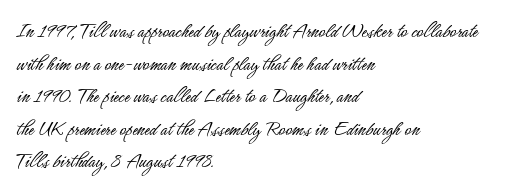
Rows of type keep a routine distance in the vertical direction. The space beneath each line is pristine and unruled. Which margin do the lines hug? The left one — the right edge is uneven. The letterforms sit shoulder to shoulder at normal distance.
